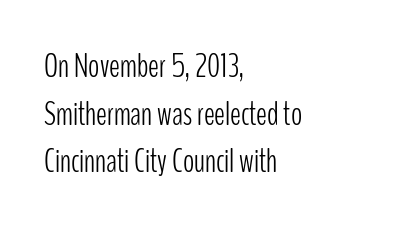
Q: Is the text bold? A: No.
Q: Is the text italic (slanted)? A: No, it is upright.
Q: Is the typeface a serif or a sans-serif typeface? A: Sans-serif.
Q: Is the text underlined? A: No.
Q: How is the paragraph aligned? A: Left-aligned.
Q: Is the spacing between letters normal or unusually wide? A: Normal.
Q: Is the spacing between lines tight, normal or loose? A: Normal.
Q: Width (condensed, normal, or wide)? A: Condensed.
Q: Stroke contrast? A: Low.
Q: x-height? A: Medium.
Q: Monospaced? A: No.
